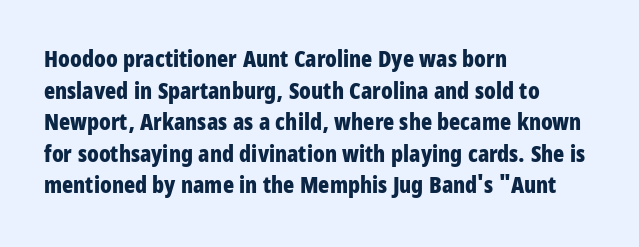
{"italic": "no", "bold": "yes", "underline": "no", "align": "left", "line_spacing": "normal", "line_spacing_ratio": 1.37, "letter_spacing": "normal", "letter_spacing_em": 0.0, "glyph_px": 23}
